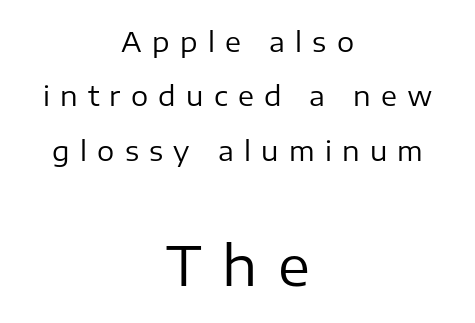
If you drew a line through each stem, it would be perfectly vertical. What kind of face is this? One without serifs — a sans. Typesetter's note — lower block bumped up in size, upper block left smaller. The line texture is sparse and dotted thanks to wide tracking. Loosely led — the rows are spread out.
